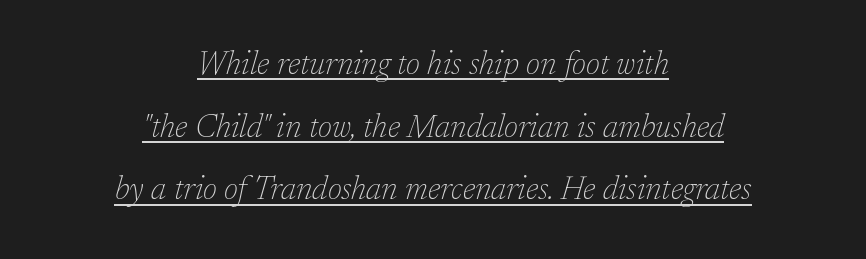
{"serif": "yes", "italic": "yes", "lean": "right", "slant_degrees": 17, "bold": "no", "weight": "thin", "width": "normal", "stroke_contrast": "low", "x_height": "medium", "monospaced": "no", "underline": "yes", "align": "center", "line_spacing": "loose", "line_spacing_ratio": 1.96, "letter_spacing": "normal", "letter_spacing_em": 0.0, "glyph_px": 32}
